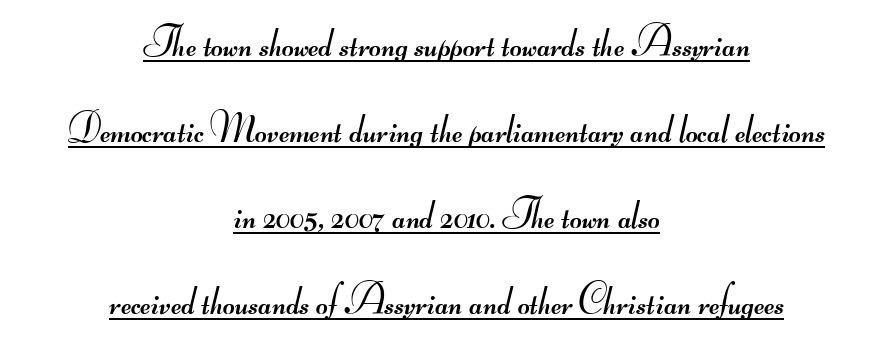
Q: Is the text bold? A: No.
Q: Is the typeface a serif or a sans-serif typeface? A: Sans-serif.
Q: Is the text underlined? A: Yes.
Q: How is the paragraph aligned? A: Centered.
Q: Is the spacing between letters normal or unusually wide? A: Normal.
Q: Is the spacing between lines tight, normal or loose? A: Loose.
Q: Width (condensed, normal, or wide)? A: Wide.
Q: Stroke contrast? A: Medium.
Q: Monospaced? A: No.
